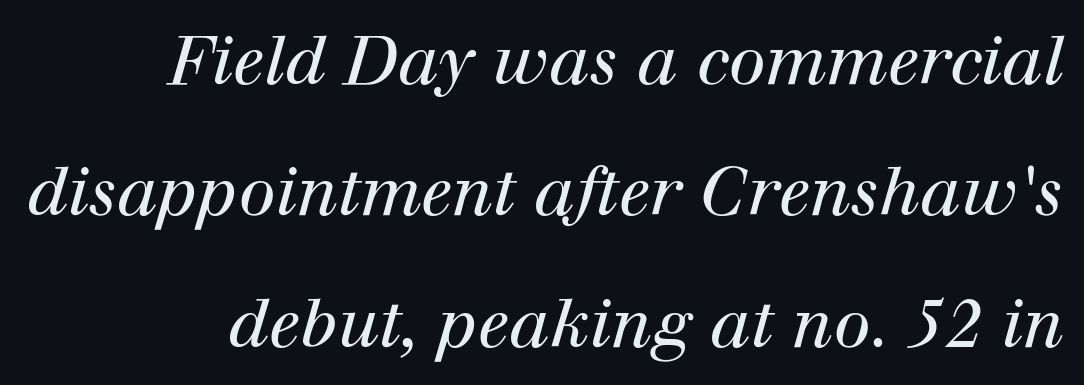
{"serif": "yes", "italic": "yes", "lean": "right", "slant_degrees": 12, "bold": "no", "weight": "regular", "width": "normal", "stroke_contrast": "high", "x_height": "medium", "monospaced": "no", "underline": "no", "align": "right", "line_spacing": "loose", "line_spacing_ratio": 1.96, "letter_spacing": "normal", "letter_spacing_em": 0.0, "glyph_px": 67}
